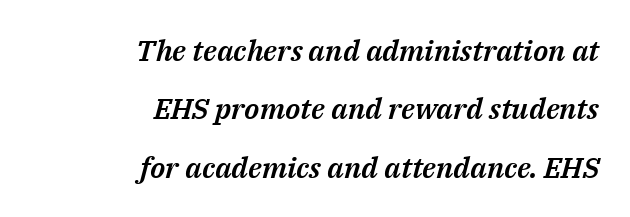
The image shows 29 px text type, italic (leaning right); set right-aligned, loose line spacing (2.01x), normal letter spacing, not underlined; medium stroke contrast and a medium x-height.
